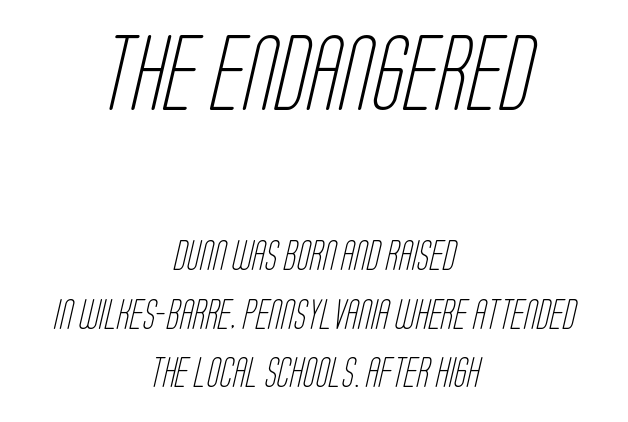
Between these two stacked blocks, the higher one wins on size. Look at the tracking — it's just the regular setting, nothing added. The whitespace from short lines is split evenly between both sides. Line spacing here is loose. Does the type have serifs? No, each stem ends abruptly.
